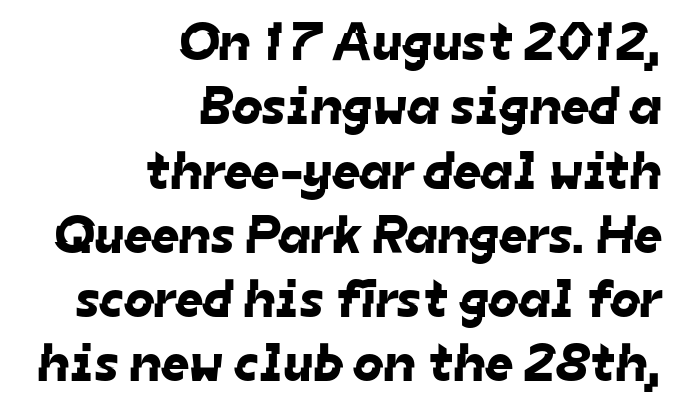
The image shows 54 px sans-serif type; set right-aligned, line spacing 1.19x, normal letter spacing, not underlined; low stroke contrast and a medium x-height.
